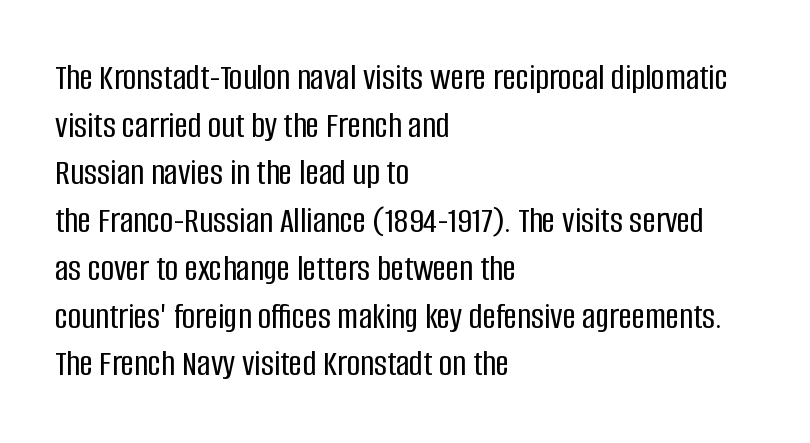
The image shows 37 px condensed sans-serif type, upright; set left-aligned, normal line spacing (1.29x), normal letter spacing, not underlined; low stroke contrast and a large x-height.
